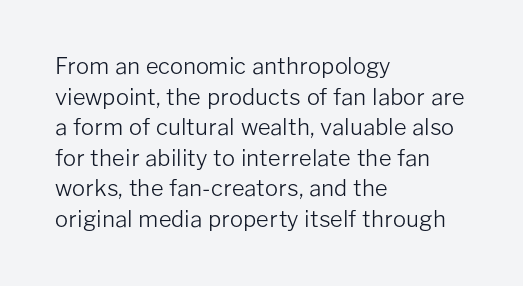
The image shows 22 px text type, upright; set left-aligned, normal line spacing (1.39x), normal letter spacing, not underlined.
